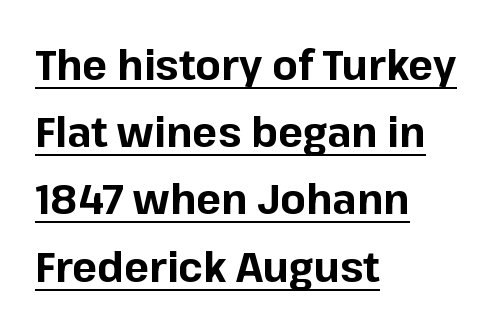
Q: Is the text bold? A: Yes.
Q: Is the text italic (slanted)? A: No, it is upright.
Q: Is the typeface a serif or a sans-serif typeface? A: Sans-serif.
Q: Is the text underlined? A: Yes.
Q: How is the paragraph aligned? A: Left-aligned.
Q: Is the spacing between letters normal or unusually wide? A: Normal.
Q: Is the spacing between lines tight, normal or loose? A: Normal.
Q: Width (condensed, normal, or wide)? A: Normal.
Q: Stroke contrast? A: Low.
Q: x-height? A: Medium.
Q: Monospaced? A: No.
